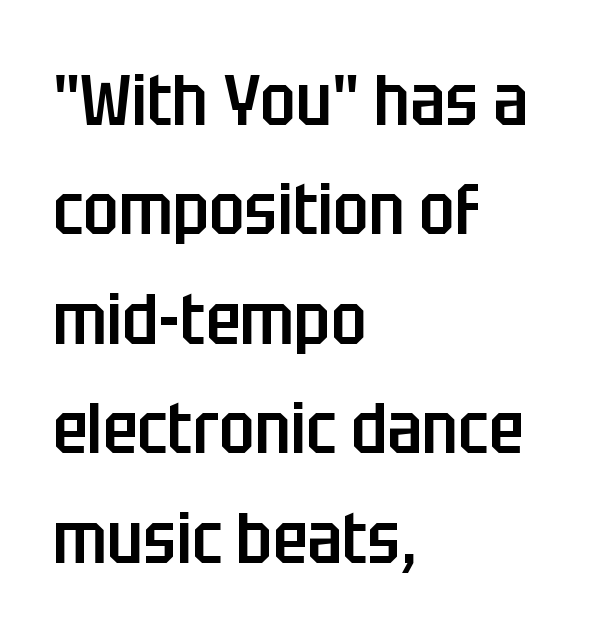
{"serif": "no", "italic": "no", "bold": "semi", "weight": "semibold", "width": "condensed", "stroke_contrast": "low", "x_height": "large", "monospaced": "no", "underline": "no", "align": "left", "line_spacing": "normal", "line_spacing_ratio": 1.52, "letter_spacing": "normal", "letter_spacing_em": 0.0, "glyph_px": 72}
